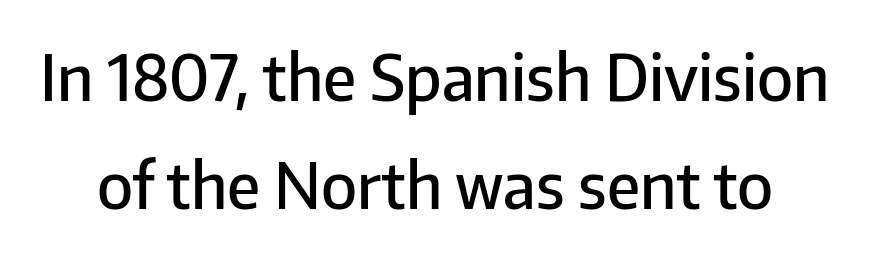
The image shows 63 px semibold sans-serif type, upright; set line spacing 1.71x, normal letter spacing, not underlined; low stroke contrast and a medium x-height.
